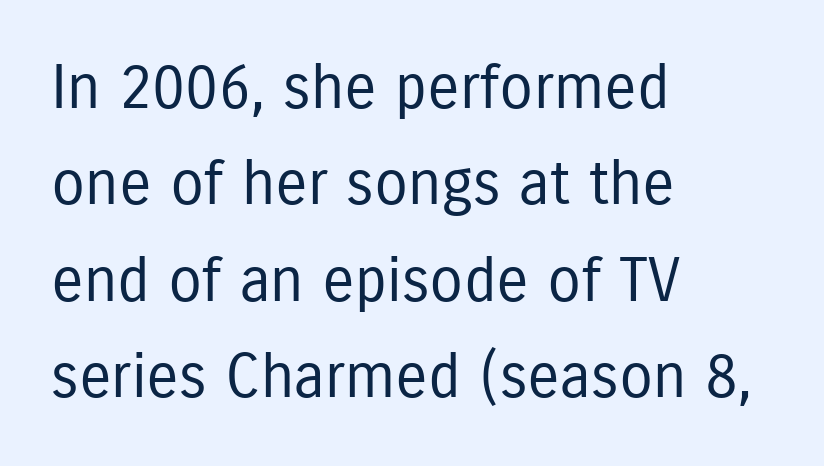
The image shows 61 px regular-weight, condensed sans-serif type, upright; set left-aligned, normal line spacing (1.58x), normal letter spacing, not underlined; low stroke contrast and a medium x-height.
